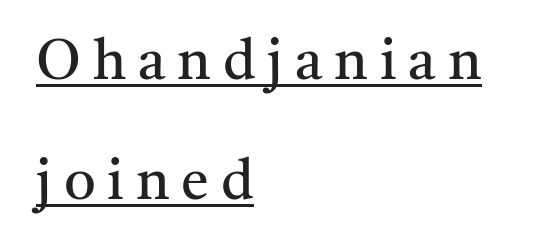
{"serif": "yes", "italic": "no", "bold": "no", "weight": "regular", "width": "normal", "stroke_contrast": "medium", "x_height": "medium", "monospaced": "no", "underline": "yes", "align": "left", "line_spacing": "loose", "line_spacing_ratio": 2.15, "letter_spacing": "wide", "letter_spacing_em": 0.21, "glyph_px": 56}
